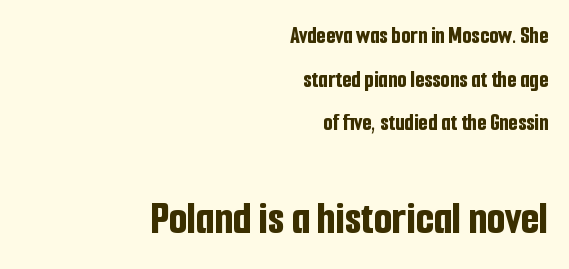
Character widths vary here, with narrow letters taking less room than wide ones. Casual observation: everything's shoved over to the right. Does the weight exceed regular? Yes, all the way to bold. This rendering features lettering with no underline.
